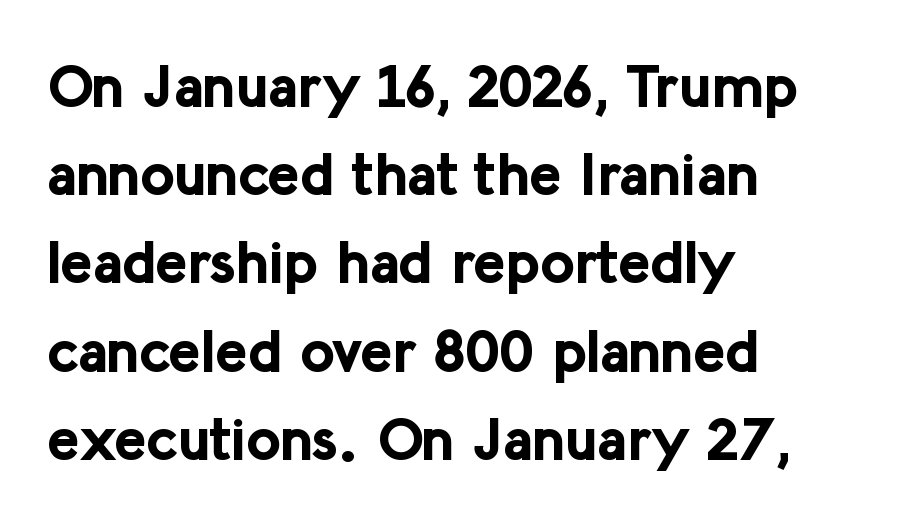
The lettering holds an erect, upright posture throughout. Visually the block forms a straight wall on the left and a jagged coastline on the right. Emphasis by weight is at full strength: bold. Any mark beneath the type? The region is blank. Character widths vary here, with narrow letters taking less room than wide ones. Unlike a traditional serif, this face leaves its strokes unadorned.
